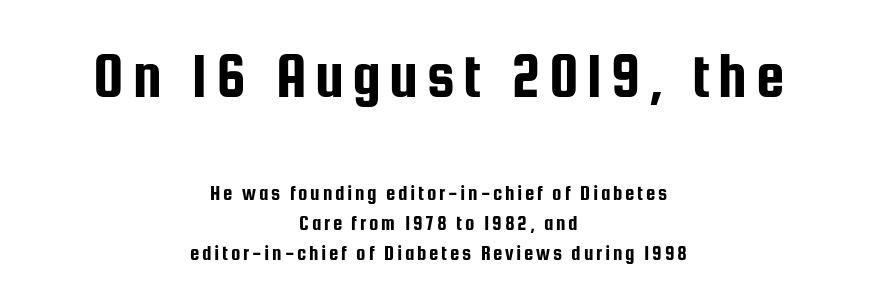
The typography opts for an upright posture over an oblique one. Grotesque or geometric, the face here clearly has no serifs. The line-height multiplier appears to be the usual default. Words float on clear page, feet unadorned.
